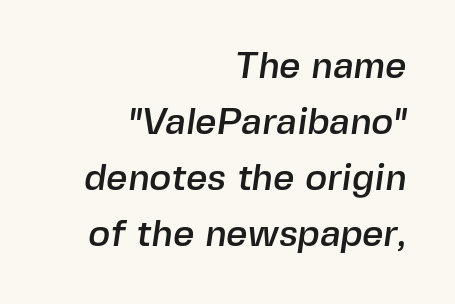
All the whitespace from short lines collects on the left. Nothing sits at the stroke ends, so this counts as sans-serif. The rows are spaced the way most documents space them. Here the designer chose a conventional face with non-uniform glyph widths.
